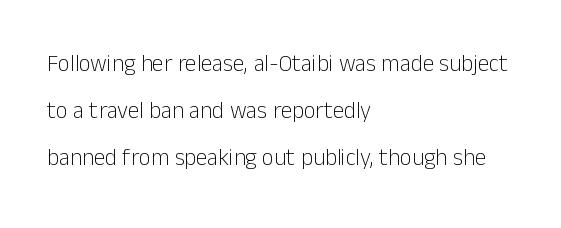
Q: Is the text bold? A: No.
Q: Is the text italic (slanted)? A: No, it is upright.
Q: Is the text underlined? A: No.
Q: How is the paragraph aligned? A: Left-aligned.
Q: Is the spacing between letters normal or unusually wide? A: Normal.
Q: Is the spacing between lines tight, normal or loose? A: Loose.
